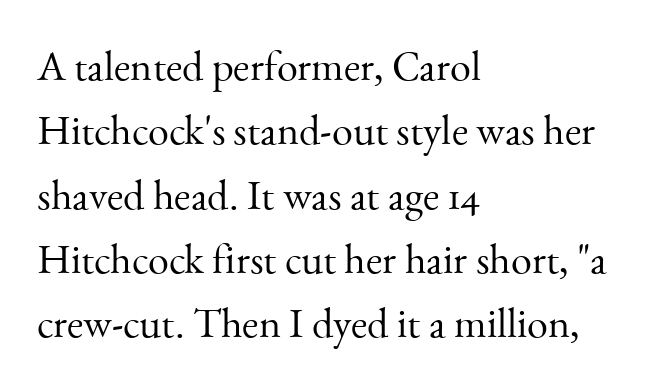
Here the designer chose a conventional face with non-uniform glyph widths. The type sits square on the baseline with zero lean. Stems here are at most as thick as an everyday book face. Horizontal alignment here is leftward, the default for most running prose. The passage shown is typeset with a serif family.
